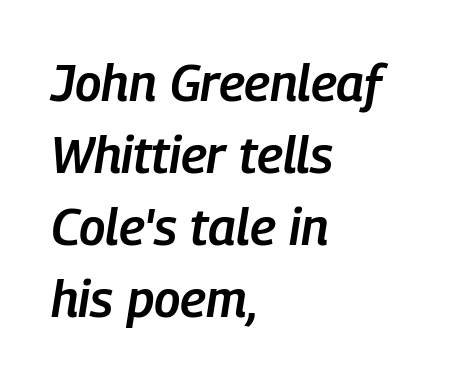
Q: Is the text bold? A: Semi-bold.
Q: Is the text italic (slanted)? A: Yes, it leans right by about 9 degrees.
Q: Is the text underlined? A: No.
Q: How is the paragraph aligned? A: Left-aligned.
Q: Is the spacing between letters normal or unusually wide? A: Normal.
Q: Is the spacing between lines tight, normal or loose? A: Normal.
Q: Width (condensed, normal, or wide)? A: Condensed.
Q: Stroke contrast? A: Low.
Q: x-height? A: Medium.
Q: Monospaced? A: No.
